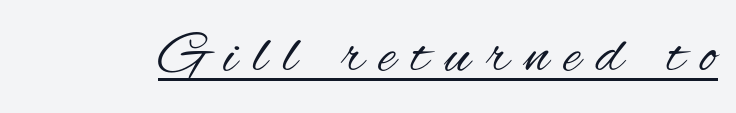
The image shows 59 px regular-weight, condensed sans-serif type; set unusually wide letter spacing (+0.27 em), underlined; medium stroke contrast and a small x-height.
